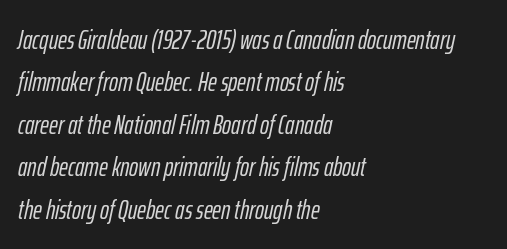
{"italic": "yes", "lean": "right", "slant_degrees": 12, "underline": "no", "align": "left", "line_spacing": "normal", "line_spacing_ratio": 1.57, "letter_spacing": "normal", "letter_spacing_em": 0.0, "glyph_px": 27}
